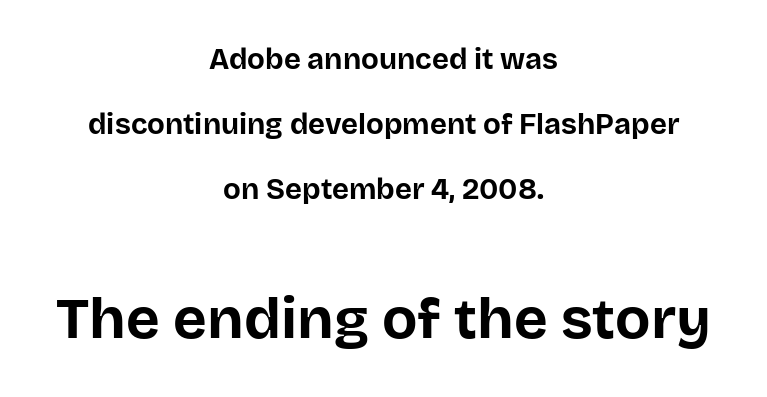
{"serif": "no", "italic": "no", "bold": "yes", "weight": "bold", "width": "normal", "stroke_contrast": "low", "x_height": "large", "monospaced": "no", "underline": "no", "align": "center", "line_spacing": "loose", "line_spacing_ratio": 2.25, "letter_spacing": "normal", "letter_spacing_em": 0.0, "larger_block": "second", "size_ratio": 2.0, "glyph_px": 58}
